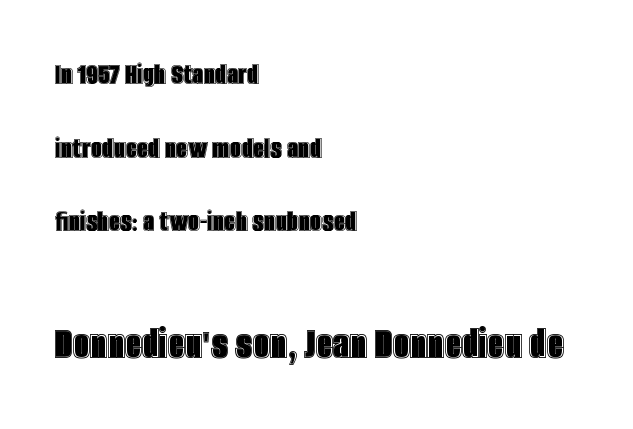
The image shows 48 px condensed type, upright; set left-aligned, loose line spacing (2.3x), normal letter spacing, not underlined; the second (bottom) block is 1.5x larger; a large x-height.
